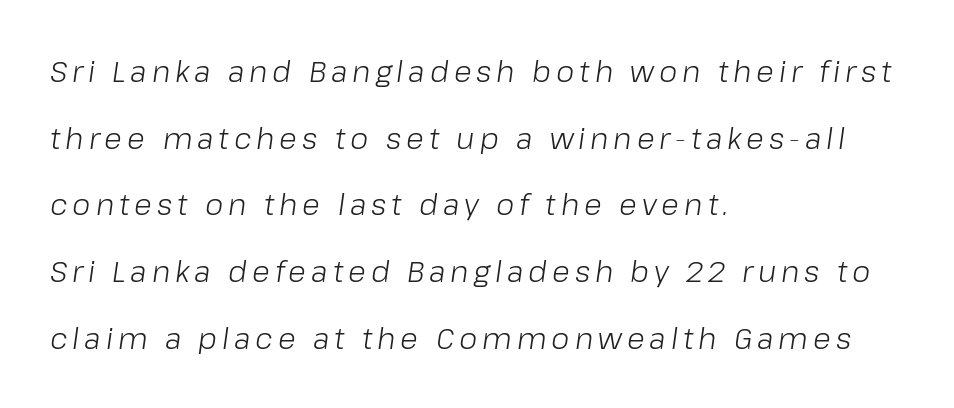
The image shows 29 px light type, italic (leaning right); set left-aligned, loose line spacing (2.3x), not underlined; low stroke contrast and a medium x-height.
